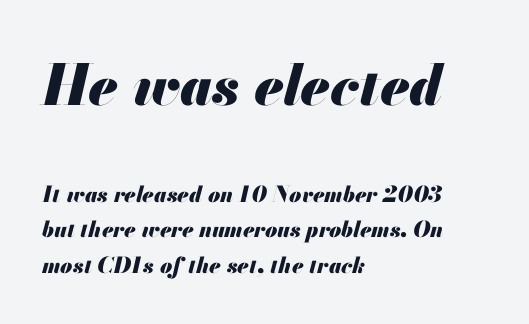
Caption: standard tracking, unaltered. The words here are not underlined. Larger block? The one above; the one below is distinctly smaller. Typographic density is high because the face is bold. Every row of glyphs begins at an identical x-position on the left. How would I describe the line gaps? Plain and ordinary.
